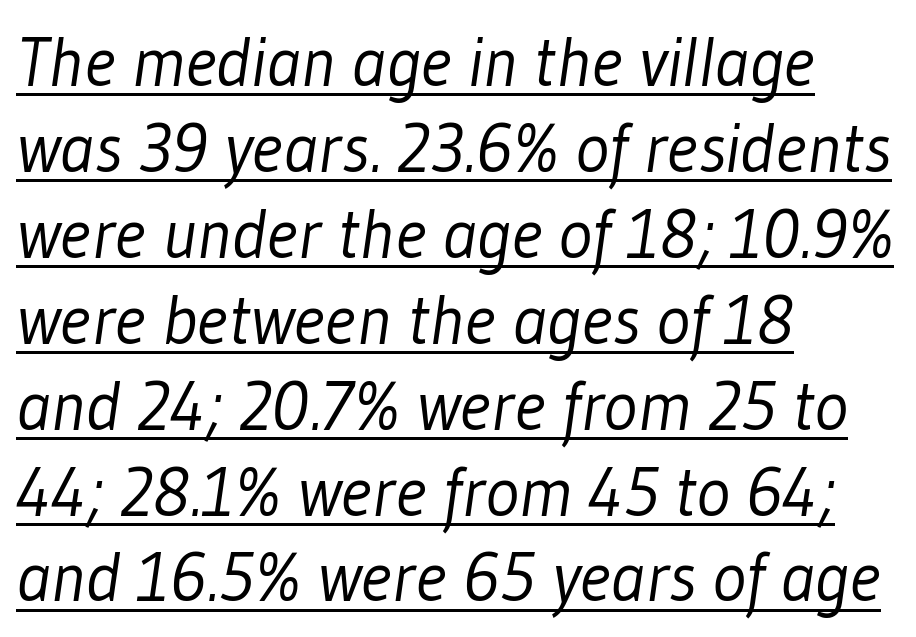
{"serif": "no", "bold": "no", "weight": "light", "width": "condensed", "stroke_contrast": "low", "x_height": "medium", "monospaced": "no", "underline": "yes", "align": "left", "line_spacing_ratio": 1.21, "letter_spacing": "normal", "letter_spacing_em": 0.0, "glyph_px": 71}
